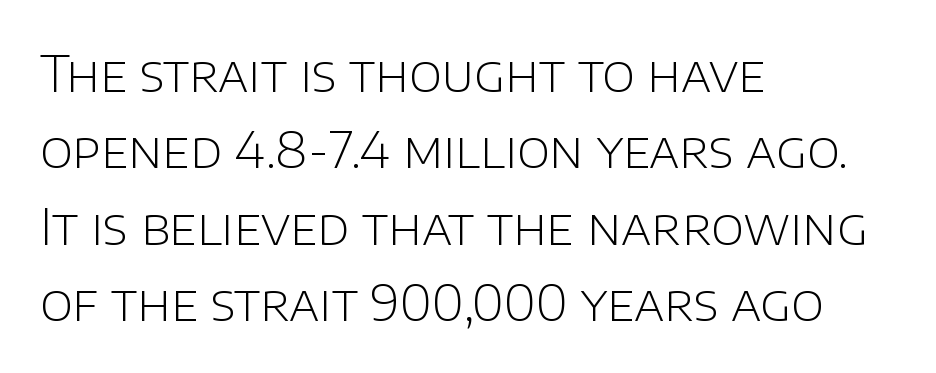
{"serif": "no", "italic": "no", "bold": "no", "weight": "light", "width": "normal", "stroke_contrast": "low", "x_height": "large", "monospaced": "no", "underline": "no", "align": "left", "line_spacing": "normal", "line_spacing_ratio": 1.53, "letter_spacing": "normal", "letter_spacing_em": 0.0, "glyph_px": 50}
